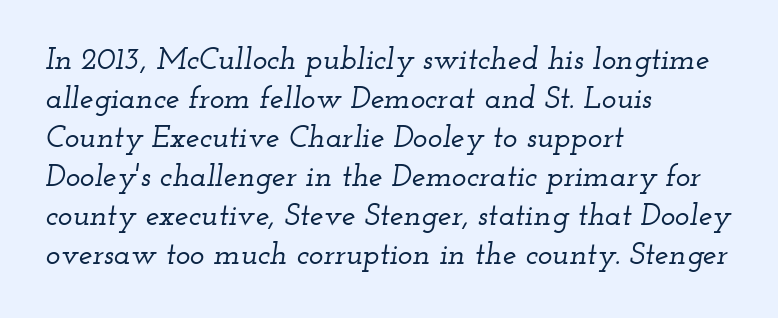
{"serif": "yes", "italic": "yes", "lean": "right", "slant_degrees": 12, "width": "wide", "stroke_contrast": "low", "x_height": "small", "monospaced": "no", "underline": "no", "align": "left", "line_spacing": "normal", "line_spacing_ratio": 1.26, "letter_spacing": "normal", "letter_spacing_em": 0.0, "glyph_px": 31}
